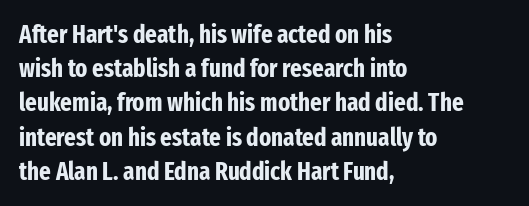
Q: Is the text bold? A: Yes.
Q: Is the text italic (slanted)? A: No, it is upright.
Q: Is the text underlined? A: No.
Q: How is the paragraph aligned? A: Left-aligned.
Q: Is the spacing between letters normal or unusually wide? A: Normal.
Q: Is the spacing between lines tight, normal or loose? A: Normal.
